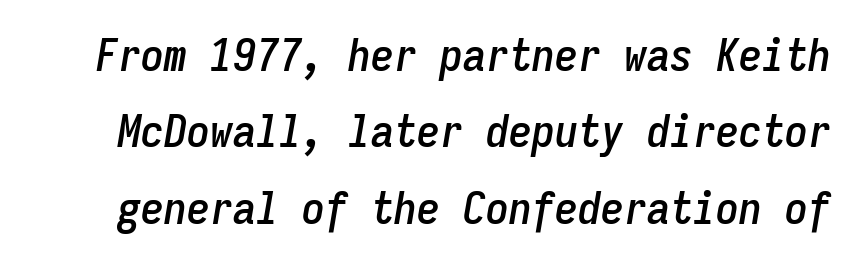
Q: Is the text italic (slanted)? A: Yes, it leans right by about 9 degrees.
Q: Is the text underlined? A: No.
Q: Is the spacing between letters normal or unusually wide? A: Normal.
Q: Is the spacing between lines tight, normal or loose? A: Normal.
Q: Width (condensed, normal, or wide)? A: Condensed.
Q: Stroke contrast? A: Low.
Q: x-height? A: Medium.
Q: Monospaced? A: Yes.
